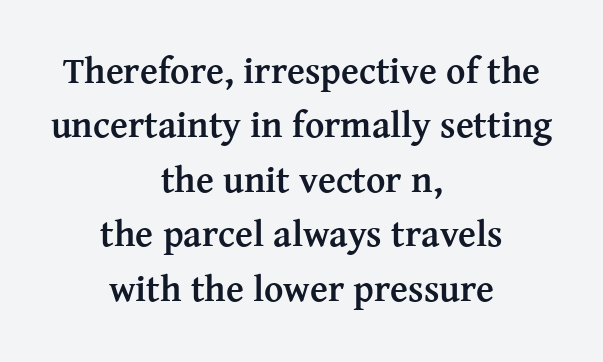
Q: Is the text bold? A: Yes.
Q: Is the text italic (slanted)? A: No, it is upright.
Q: Is the typeface a serif or a sans-serif typeface? A: Serif.
Q: Is the text underlined? A: No.
Q: How is the paragraph aligned? A: Centered.
Q: Is the spacing between letters normal or unusually wide? A: Normal.
Q: Is the spacing between lines tight, normal or loose? A: Normal.
Q: Width (condensed, normal, or wide)? A: Normal.
Q: Stroke contrast? A: Medium.
Q: x-height? A: Medium.
Q: Monospaced? A: No.
